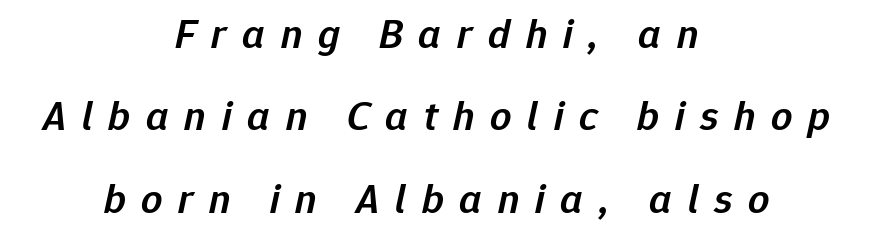
Reading down the column, the eye jumps a long way to each next line. Each line is balanced around a shared central axis. The space directly below the letters is spotless. Every character sits at an angle, as italics do. The gaps between neighbouring characters are conspicuously large. Its strokes are somewhat broadened, the hallmark of semibold type.
